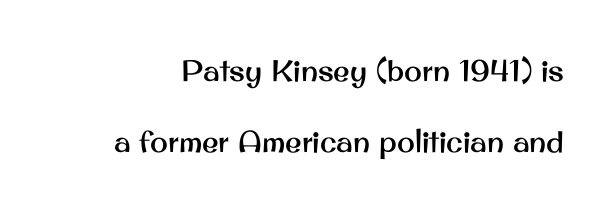
Q: Is the text italic (slanted)? A: No, it is upright.
Q: Is the typeface a serif or a sans-serif typeface? A: Sans-serif.
Q: Is the text underlined? A: No.
Q: Is the spacing between letters normal or unusually wide? A: Normal.
Q: Is the spacing between lines tight, normal or loose? A: Loose.
Q: Width (condensed, normal, or wide)? A: Normal.
Q: Stroke contrast? A: Medium.
Q: x-height? A: Small.
Q: Monospaced? A: No.
